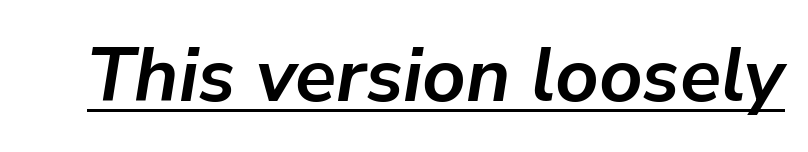
The face used here has the dense, thick strokes of a bold. You could not count columns in this text — the font is proportionally spaced. Each line of the rendering has a horizontal stroke beneath the glyphs. The passage shown has conventional tracking throughout.
